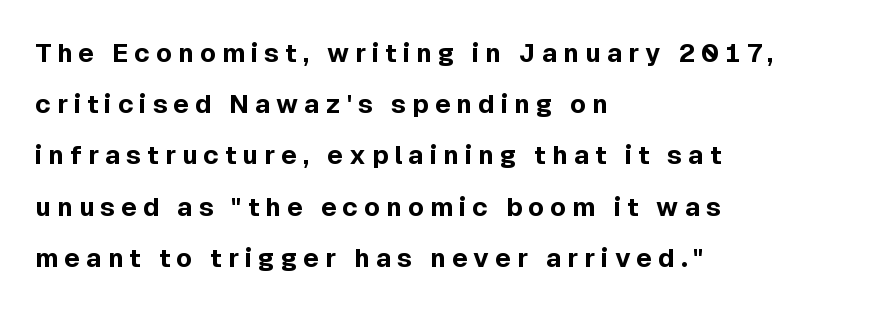
Q: Is the text bold? A: Yes.
Q: Is the text italic (slanted)? A: No, it is upright.
Q: Is the text underlined? A: No.
Q: How is the paragraph aligned? A: Left-aligned.
Q: Is the spacing between letters normal or unusually wide? A: Unusually wide.
Q: Is the spacing between lines tight, normal or loose? A: Loose.
